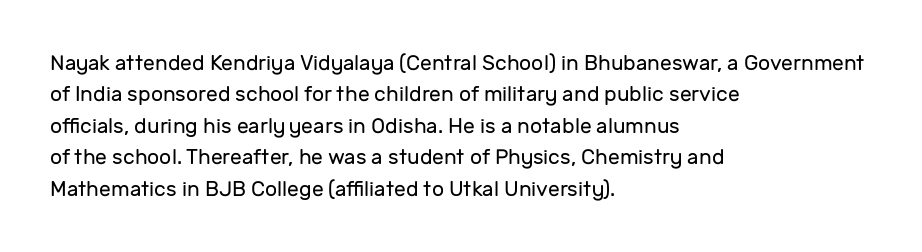
{"italic": "no", "bold": "no", "underline": "no", "align": "left", "line_spacing": "normal", "line_spacing_ratio": 1.5, "letter_spacing": "normal", "letter_spacing_em": 0.0, "glyph_px": 21}
